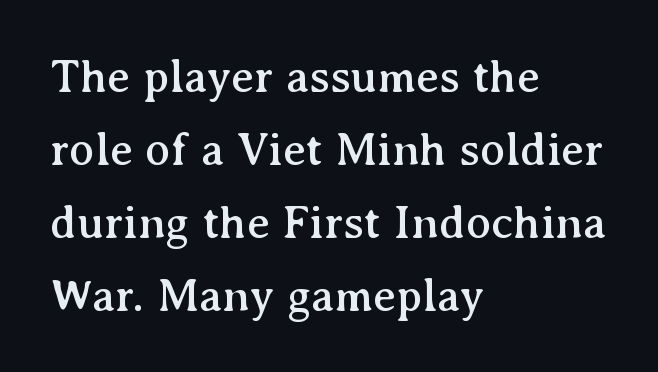
Q: Is the text italic (slanted)? A: No, it is upright.
Q: Is the typeface a serif or a sans-serif typeface? A: Serif.
Q: Is the text underlined? A: No.
Q: How is the paragraph aligned? A: Left-aligned.
Q: Is the spacing between letters normal or unusually wide? A: Normal.
Q: Is the spacing between lines tight, normal or loose? A: Normal.
Q: Width (condensed, normal, or wide)? A: Normal.
Q: Stroke contrast? A: Medium.
Q: x-height? A: Medium.
Q: Monospaced? A: No.
